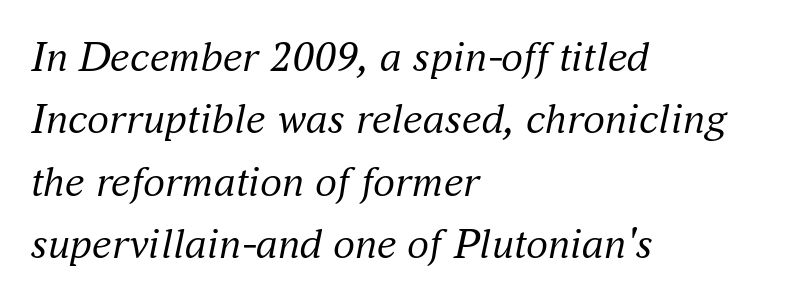
{"serif": "yes", "italic": "yes", "lean": "right", "slant_degrees": 16, "bold": "no", "weight": "regular", "width": "normal", "stroke_contrast": "medium", "x_height": "small", "monospaced": "no", "underline": "no", "align": "left", "line_spacing": "normal", "line_spacing_ratio": 1.42, "letter_spacing": "normal", "letter_spacing_em": 0.0, "glyph_px": 44}
